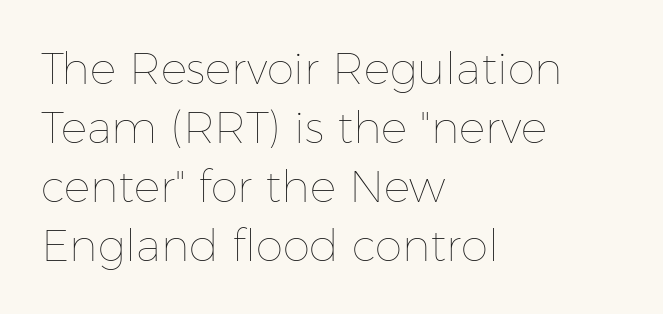
The image shows 44 px thin type, upright; set left-aligned, normal line spacing (1.34x), normal letter spacing, not underlined; low stroke contrast and a medium x-height.
